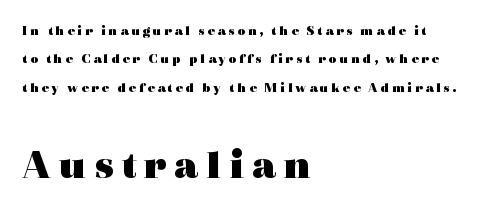
{"serif": "yes", "italic": "no", "bold": "yes", "weight": "heavy", "width": "wide", "x_height": "medium", "monospaced": "no", "underline": "no", "align": "left", "line_spacing": "loose", "line_spacing_ratio": 2.03, "larger_block": "second", "size_ratio": 3.0, "glyph_px": 42}
